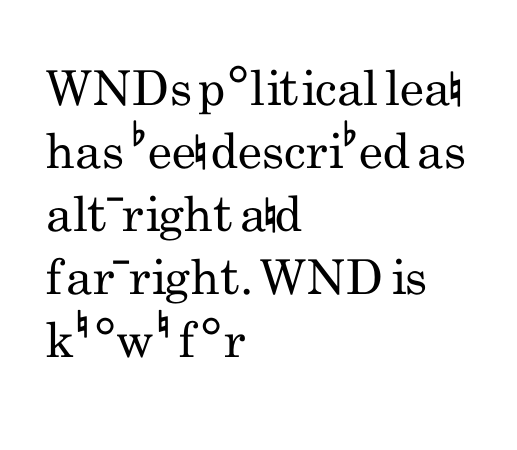
Q: Is the text bold? A: No.
Q: Is the text italic (slanted)? A: No, it is upright.
Q: Is the typeface a serif or a sans-serif typeface? A: Sans-serif.
Q: Is the text underlined? A: No.
Q: How is the paragraph aligned? A: Left-aligned.
Q: Is the spacing between letters normal or unusually wide? A: Normal.
Q: Is the spacing between lines tight, normal or loose? A: Normal.
Q: Width (condensed, normal, or wide)? A: Condensed.
Q: Stroke contrast? A: Low.
Q: x-height? A: Small.
Q: Monospaced? A: No.
